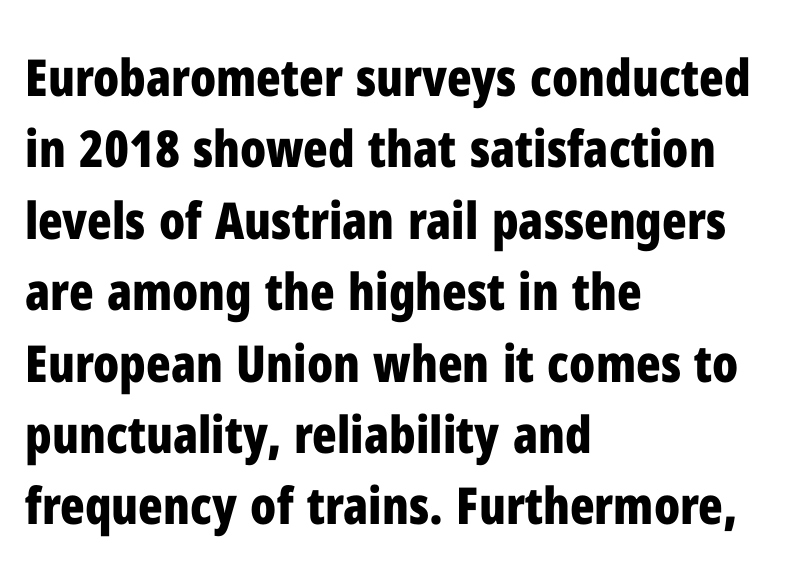
{"serif": "no", "italic": "no", "bold": "yes", "weight": "bold", "width": "condensed", "stroke_contrast": "low", "x_height": "medium", "monospaced": "no", "underline": "no", "align": "left", "line_spacing": "normal", "line_spacing_ratio": 1.4, "letter_spacing": "normal", "letter_spacing_em": 0.0, "glyph_px": 51}
